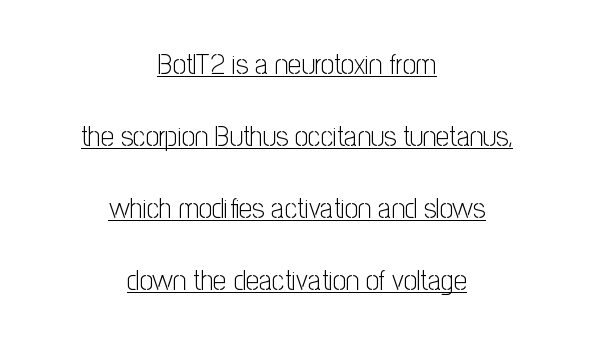
Q: Is the text bold? A: No.
Q: Is the text italic (slanted)? A: No, it is upright.
Q: Is the typeface a serif or a sans-serif typeface? A: Sans-serif.
Q: Is the text underlined? A: Yes.
Q: How is the paragraph aligned? A: Centered.
Q: Is the spacing between letters normal or unusually wide? A: Normal.
Q: Is the spacing between lines tight, normal or loose? A: Loose.
Q: Width (condensed, normal, or wide)? A: Condensed.
Q: Stroke contrast? A: Low.
Q: x-height? A: Medium.
Q: Monospaced? A: No.
